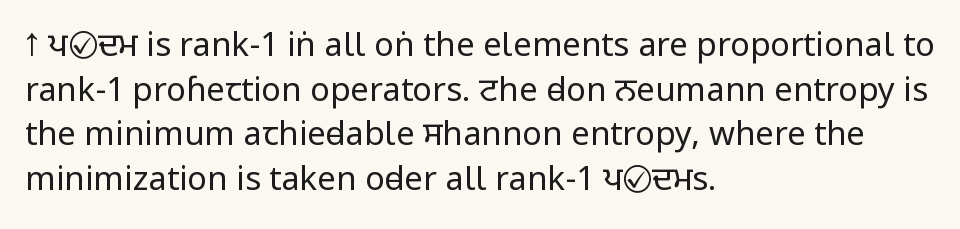
{"serif": "no", "italic": "no", "bold": "no", "weight": "regular", "width": "condensed", "stroke_contrast": "low", "underline": "no", "align": "left", "line_spacing": "normal", "line_spacing_ratio": 1.35, "letter_spacing": "normal", "letter_spacing_em": 0.0, "glyph_px": 33}
